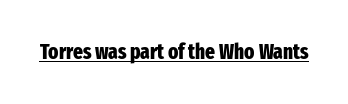
{"italic": "no", "bold": "yes", "underline": "yes", "letter_spacing": "normal", "letter_spacing_em": 0.0, "glyph_px": 21}
